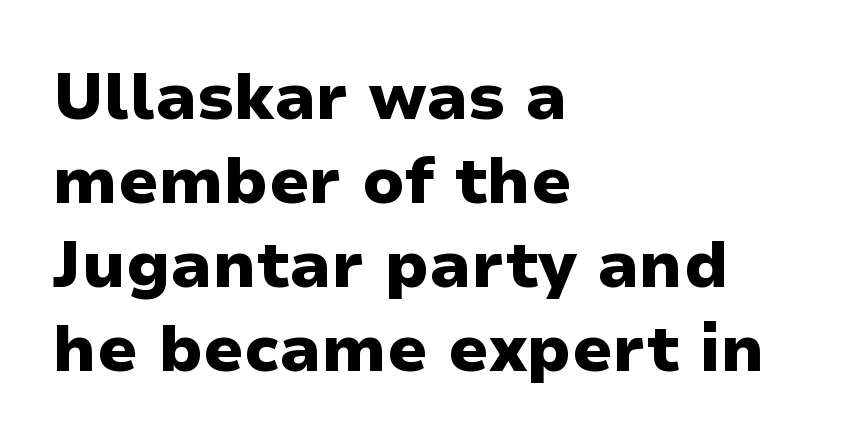
Each line starts at the same left margin while the right side varies. Leading matches the norm, producing a regular column. The passage shown is not underscored anywhere. Words appear dense and cohesive because spacing is normal.
